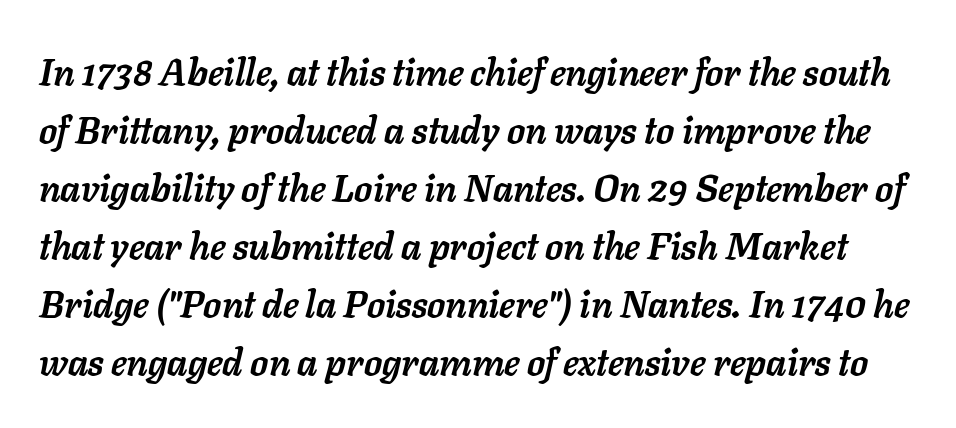
Q: Is the text bold? A: Yes.
Q: Is the text italic (slanted)? A: Yes, it leans right by about 11 degrees.
Q: Is the text underlined? A: No.
Q: Is the spacing between letters normal or unusually wide? A: Normal.
Q: Is the spacing between lines tight, normal or loose? A: Normal.
Q: Width (condensed, normal, or wide)? A: Normal.
Q: Stroke contrast? A: Low.
Q: x-height? A: Medium.
Q: Monospaced? A: No.
